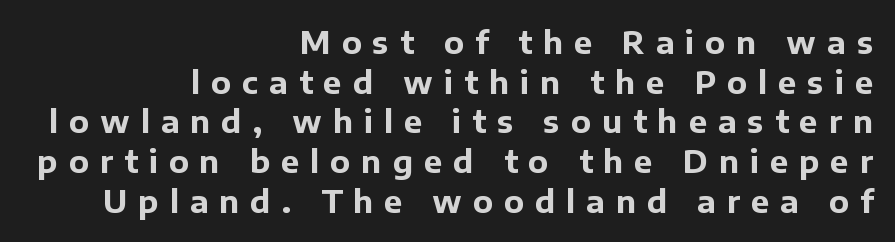
{"serif": "no", "italic": "no", "bold": "yes", "weight": "bold", "width": "normal", "stroke_contrast": "low", "x_height": "medium", "monospaced": "no", "underline": "no", "align": "right", "line_spacing": "normal", "line_spacing_ratio": 1.28, "letter_spacing": "wide", "letter_spacing_em": 0.35, "glyph_px": 31}
